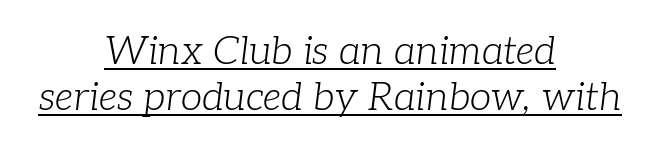
Ink coverage per letter is moderate at most. There's an unmistakable incline to the writing here. Somebody hit Ctrl+U on this one — the words are underlined. A typesetter would label this face a serif. A centered setting, common on invitations and titles, is used for this passage.
